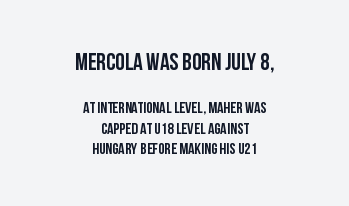
Q: Is the text italic (slanted)? A: No, it is upright.
Q: Is the text underlined? A: No.
Q: How is the paragraph aligned? A: Centered.
Q: Is the spacing between letters normal or unusually wide? A: Normal.
Q: Is the spacing between lines tight, normal or loose? A: Normal.
Q: Which block of text is set in a larger size, the first (top) or the second (bottom)? A: The first (top) one.
